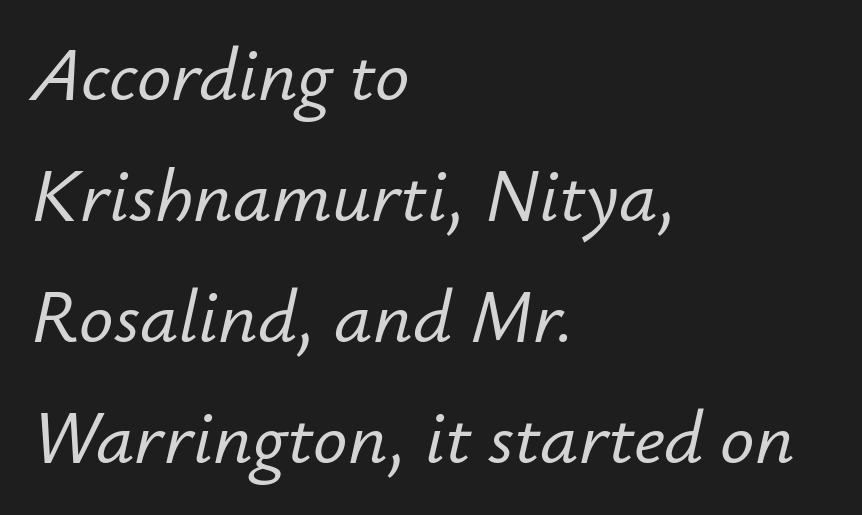
{"italic": "yes", "lean": "right", "slant_degrees": 12, "width": "normal", "stroke_contrast": "low", "x_height": "small", "monospaced": "no", "underline": "no", "align": "left", "line_spacing": "normal", "line_spacing_ratio": 1.59, "letter_spacing": "normal", "letter_spacing_em": 0.0, "glyph_px": 76}
